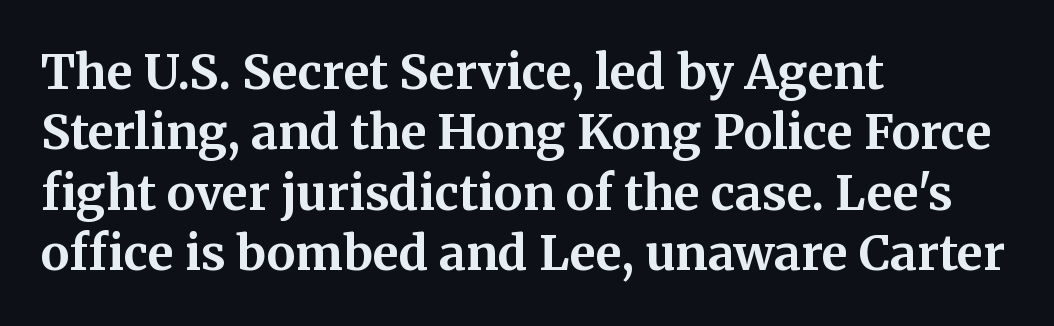
{"serif": "yes", "italic": "no", "bold": "yes", "weight": "bold", "width": "normal", "stroke_contrast": "medium", "x_height": "medium", "monospaced": "no", "underline": "no", "align": "left", "line_spacing": "normal", "line_spacing_ratio": 1.26, "letter_spacing": "normal", "letter_spacing_em": 0.0, "glyph_px": 48}
